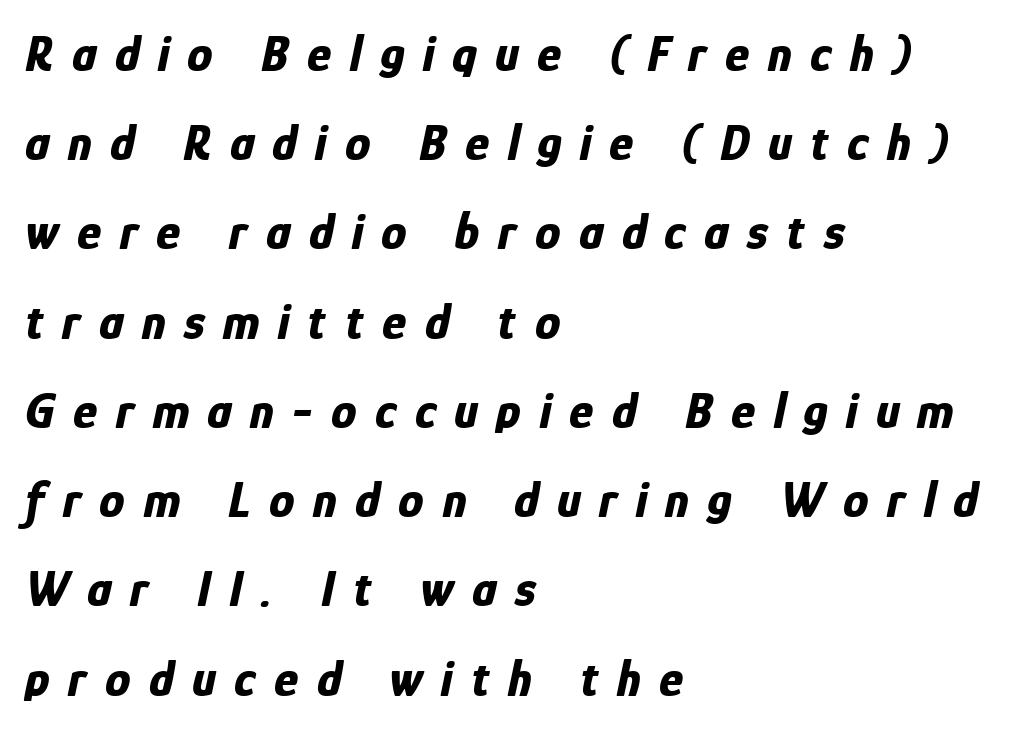
The image shows 51 px bold, condensed type, italic (leaning right); set left-aligned, line spacing 1.75x, unusually wide letter spacing (+0.36 em), not underlined; low stroke contrast and a medium x-height.
